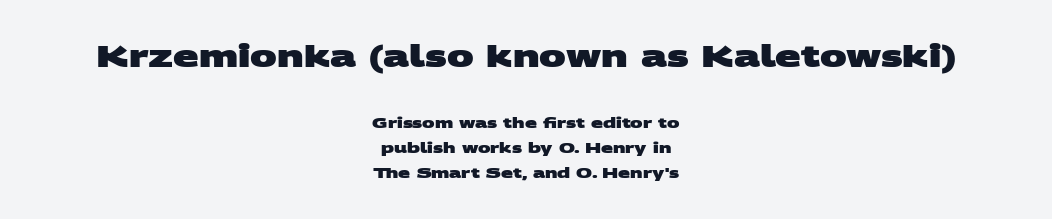
Q: Is the text bold? A: Yes.
Q: Is the typeface a serif or a sans-serif typeface? A: Sans-serif.
Q: Is the text underlined? A: No.
Q: How is the paragraph aligned? A: Centered.
Q: Is the spacing between letters normal or unusually wide? A: Normal.
Q: Which block of text is set in a larger size, the first (top) or the second (bottom)? A: The first (top) one.
Q: Width (condensed, normal, or wide)? A: Wide.
Q: Stroke contrast? A: Medium.
Q: x-height? A: Large.
Q: Monospaced? A: No.
